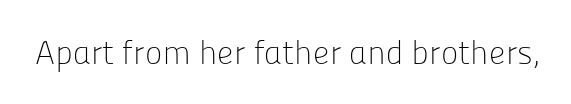
{"serif": "no", "italic": "no", "bold": "no", "weight": "light", "width": "normal", "stroke_contrast": "low", "x_height": "medium", "monospaced": "no", "underline": "no", "letter_spacing": "normal", "letter_spacing_em": 0.0, "glyph_px": 33}
